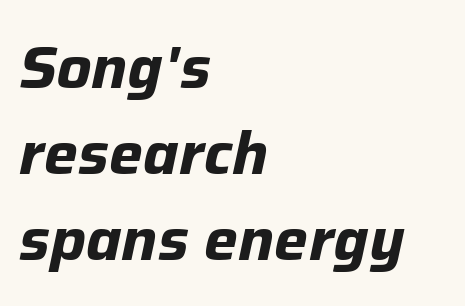
Q: Is the text bold? A: Yes.
Q: Is the text italic (slanted)? A: Yes, it leans right by about 12 degrees.
Q: Is the text underlined? A: No.
Q: How is the paragraph aligned? A: Left-aligned.
Q: Is the spacing between letters normal or unusually wide? A: Normal.
Q: Is the spacing between lines tight, normal or loose? A: Normal.
Q: Width (condensed, normal, or wide)? A: Normal.
Q: Stroke contrast? A: Low.
Q: x-height? A: Medium.
Q: Monospaced? A: No.
